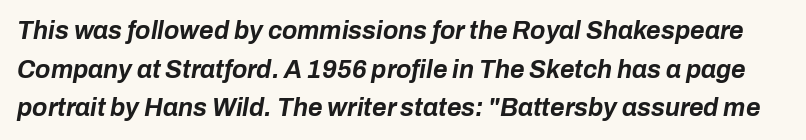
{"italic": "yes", "lean": "right", "slant_degrees": 10, "bold": "yes", "underline": "no", "line_spacing": "normal", "line_spacing_ratio": 1.55, "letter_spacing": "normal", "letter_spacing_em": 0.0, "glyph_px": 25}
